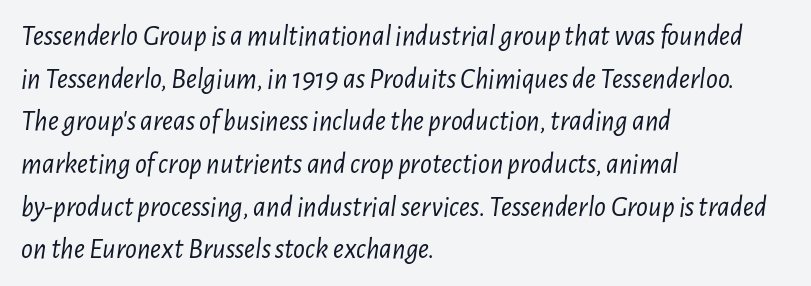
{"italic": "yes", "lean": "right", "slant_degrees": 7, "bold": "no", "weight": "light", "width": "condensed", "stroke_contrast": "low", "x_height": "medium", "monospaced": "no", "underline": "no", "align": "left", "line_spacing": "normal", "line_spacing_ratio": 1.47, "letter_spacing": "normal", "letter_spacing_em": 0.0, "glyph_px": 29}
